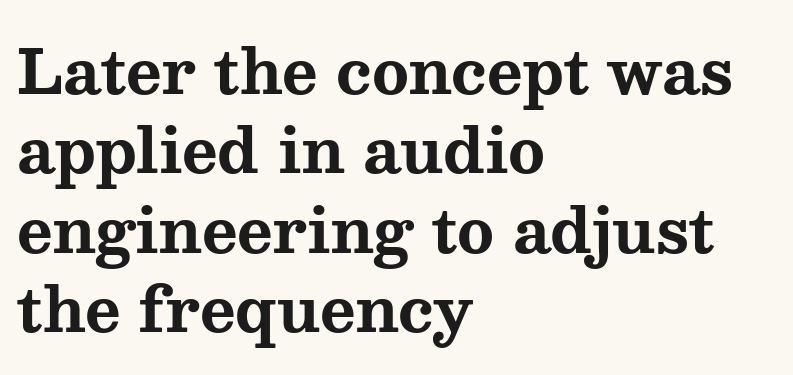
Q: Is the text bold? A: Yes.
Q: Is the text italic (slanted)? A: No, it is upright.
Q: Is the typeface a serif or a sans-serif typeface? A: Serif.
Q: Is the text underlined? A: No.
Q: How is the paragraph aligned? A: Left-aligned.
Q: Is the spacing between letters normal or unusually wide? A: Normal.
Q: Is the spacing between lines tight, normal or loose? A: Normal.
Q: Width (condensed, normal, or wide)? A: Wide.
Q: Stroke contrast? A: Medium.
Q: x-height? A: Medium.
Q: Monospaced? A: No.
